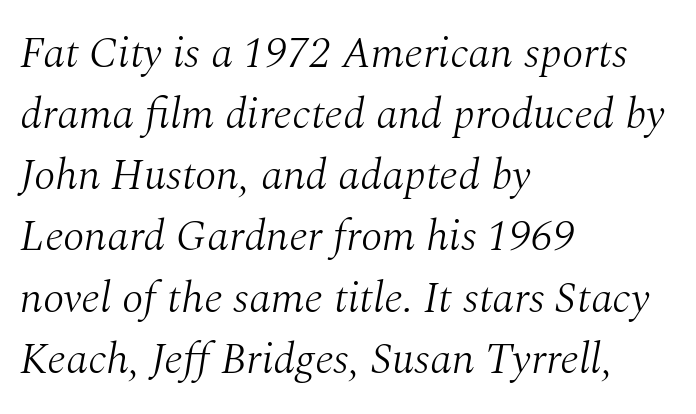
{"serif": "yes", "italic": "yes", "lean": "right", "slant_degrees": 10, "bold": "no", "weight": "light", "width": "normal", "stroke_contrast": "medium", "x_height": "medium", "monospaced": "no", "underline": "no", "align": "left", "line_spacing": "normal", "line_spacing_ratio": 1.39, "letter_spacing": "normal", "letter_spacing_em": 0.0, "glyph_px": 44}
